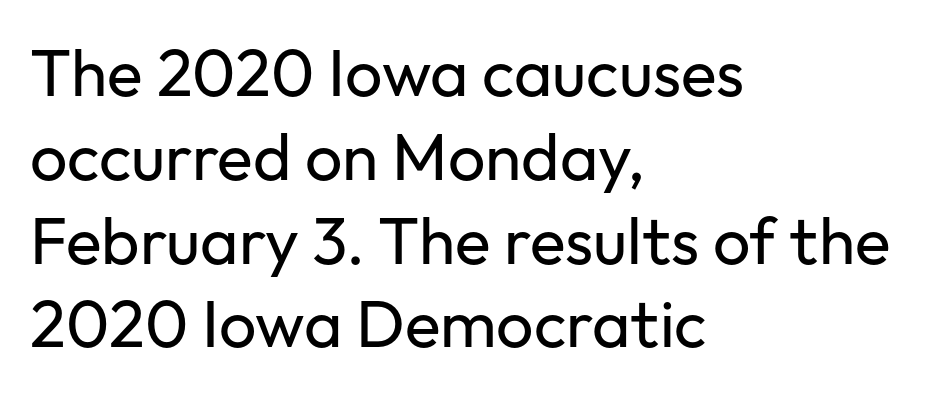
Q: Is the text bold? A: No.
Q: Is the text italic (slanted)? A: No, it is upright.
Q: Is the typeface a serif or a sans-serif typeface? A: Sans-serif.
Q: Is the text underlined? A: No.
Q: How is the paragraph aligned? A: Left-aligned.
Q: Is the spacing between letters normal or unusually wide? A: Normal.
Q: Is the spacing between lines tight, normal or loose? A: Normal.
Q: Width (condensed, normal, or wide)? A: Normal.
Q: Stroke contrast? A: Low.
Q: x-height? A: Medium.
Q: Monospaced? A: No.
